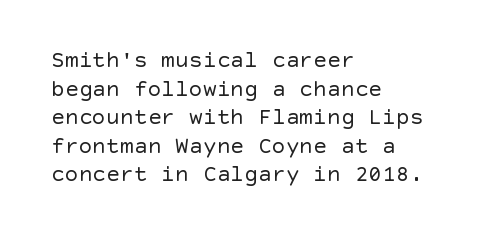
Q: Is the text bold? A: No.
Q: Is the text italic (slanted)? A: No, it is upright.
Q: Is the text underlined? A: No.
Q: How is the paragraph aligned? A: Left-aligned.
Q: Is the spacing between letters normal or unusually wide? A: Normal.
